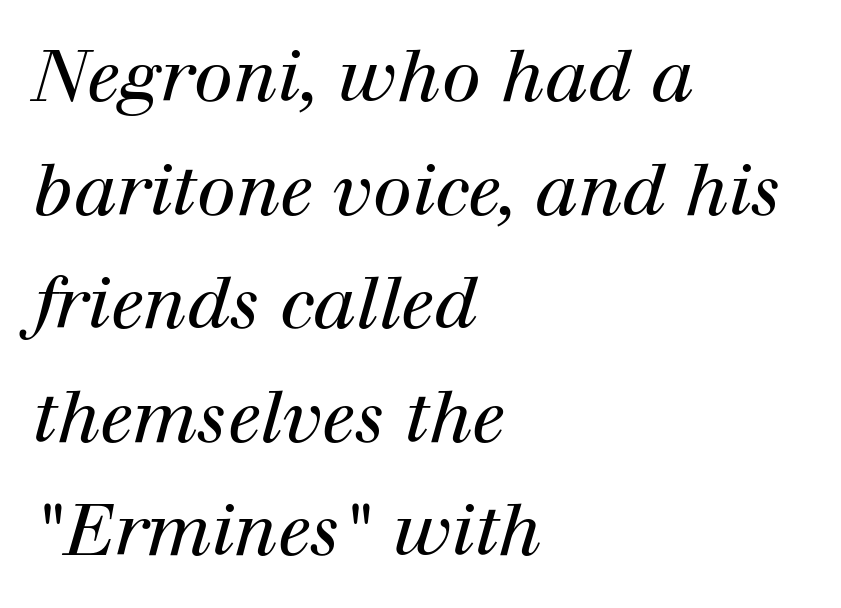
Q: Is the text bold? A: No.
Q: Is the text italic (slanted)? A: Yes, it leans right by about 12 degrees.
Q: Is the typeface a serif or a sans-serif typeface? A: Serif.
Q: Is the text underlined? A: No.
Q: How is the paragraph aligned? A: Left-aligned.
Q: Is the spacing between letters normal or unusually wide? A: Normal.
Q: Is the spacing between lines tight, normal or loose? A: Normal.
Q: Width (condensed, normal, or wide)? A: Normal.
Q: Stroke contrast? A: High.
Q: x-height? A: Medium.
Q: Monospaced? A: No.
